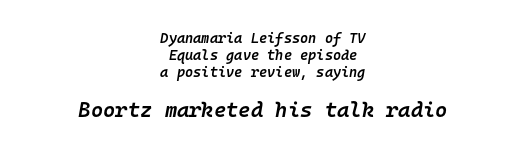
The typography opts for an oblique posture over an upright one. Does the copy run flush right? No — it is centered line by line. Default kerning and tracking; the words read as compact shapes. The specimen omits any rule beneath the text block's lines. Is the type bold? Partly — it's a semibold, heavier than regular but not fully bold.
